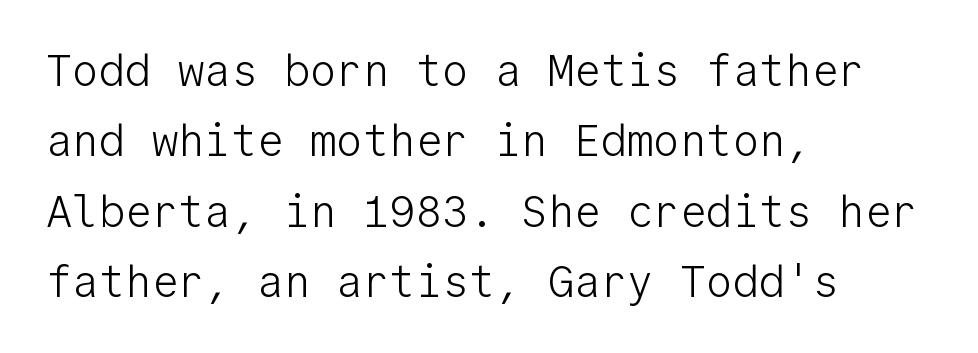
{"serif": "no", "italic": "no", "bold": "no", "weight": "light", "width": "normal", "stroke_contrast": "low", "x_height": "medium", "monospaced": "yes", "underline": "no", "align": "left", "line_spacing": "normal", "line_spacing_ratio": 1.6, "letter_spacing": "normal", "letter_spacing_em": 0.0, "glyph_px": 44}
